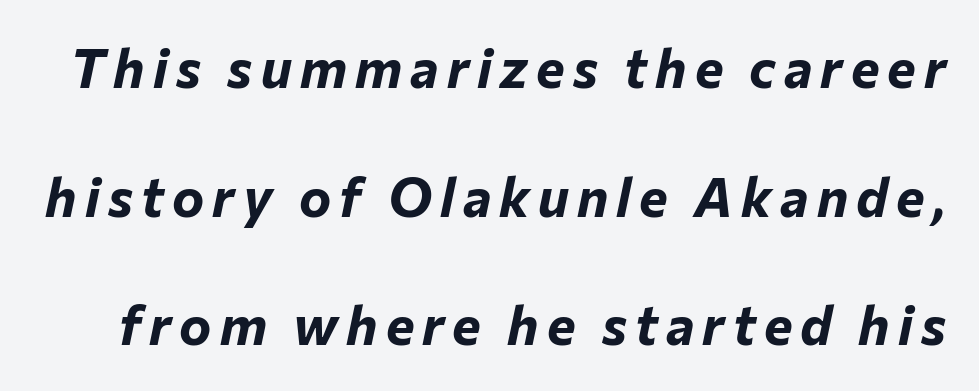
Look at the stroke-to-counter ratio: heavy, a bold. A typesetter would call this proportional, since set widths differ per character. Words float on clear page, feet unadorned. This sample trades compactness for vertical openness between lines. The font's italic variant was chosen for this text.
